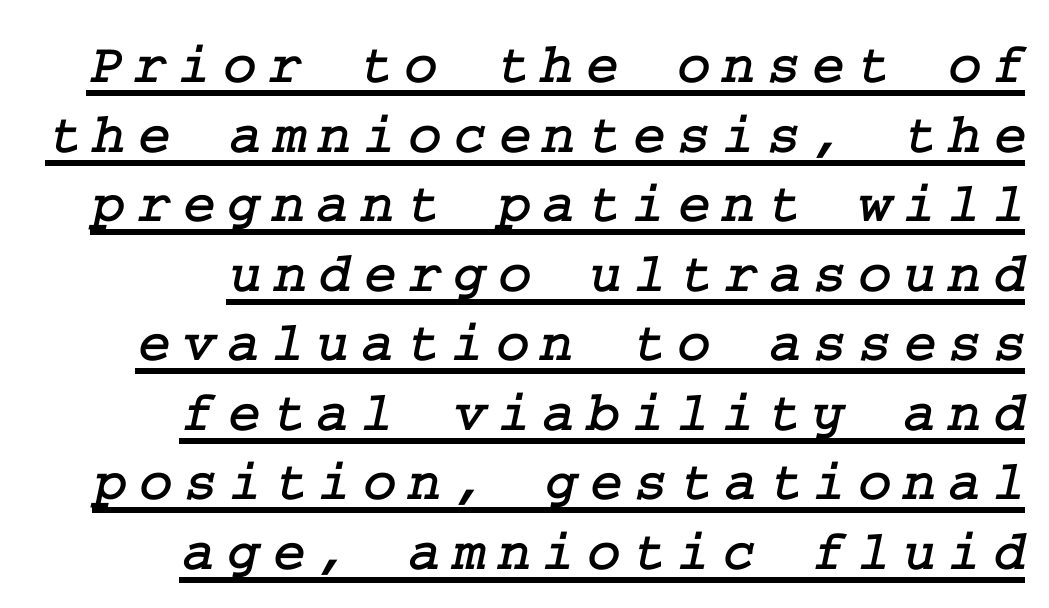
{"serif": "yes", "width": "normal", "stroke_contrast": "low", "x_height": "medium", "underline": "yes", "align": "right", "line_spacing_ratio": 1.22, "letter_spacing": "wide", "letter_spacing_em": 0.2, "glyph_px": 57}
